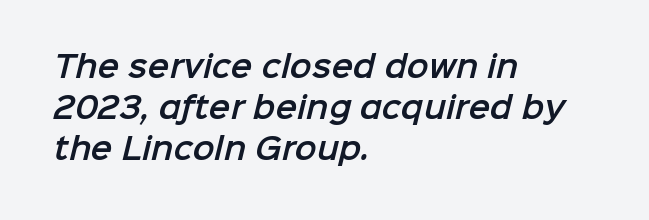
Q: Is the typeface a serif or a sans-serif typeface? A: Sans-serif.
Q: Is the text underlined? A: No.
Q: How is the paragraph aligned? A: Left-aligned.
Q: Is the spacing between letters normal or unusually wide? A: Normal.
Q: Is the spacing between lines tight, normal or loose? A: Normal.
Q: Width (condensed, normal, or wide)? A: Normal.
Q: Stroke contrast? A: Low.
Q: x-height? A: Medium.
Q: Monospaced? A: No.
